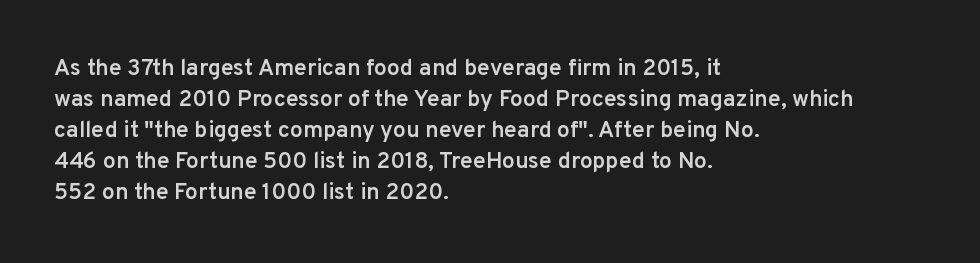
Q: Is the text bold? A: Semi-bold.
Q: Is the text italic (slanted)? A: No, it is upright.
Q: Is the text underlined? A: No.
Q: How is the paragraph aligned? A: Left-aligned.
Q: Is the spacing between letters normal or unusually wide? A: Normal.
Q: Is the spacing between lines tight, normal or loose? A: Normal.
